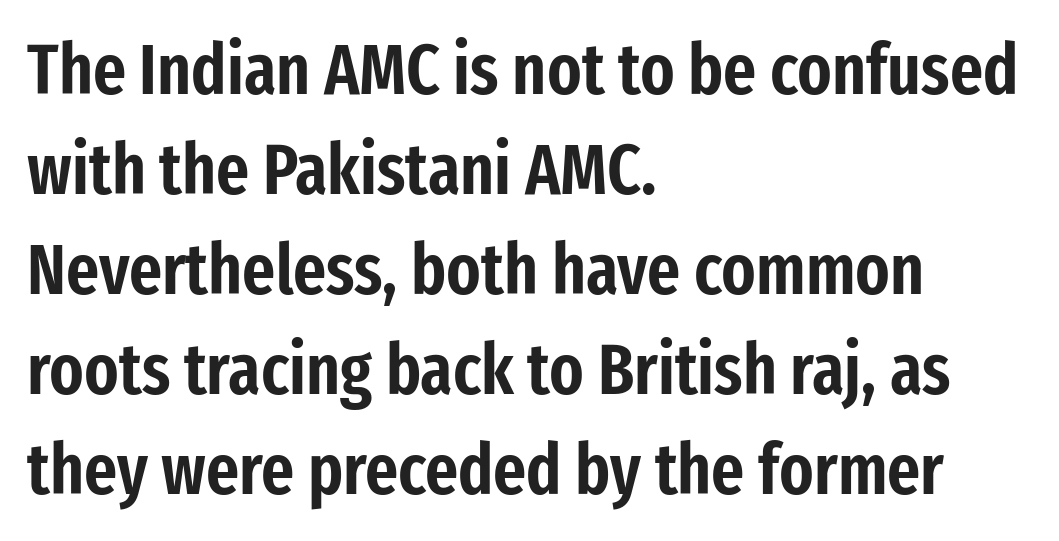
Q: Is the text italic (slanted)? A: No, it is upright.
Q: Is the typeface a serif or a sans-serif typeface? A: Sans-serif.
Q: Is the text underlined? A: No.
Q: How is the paragraph aligned? A: Left-aligned.
Q: Is the spacing between letters normal or unusually wide? A: Normal.
Q: Is the spacing between lines tight, normal or loose? A: Normal.
Q: Width (condensed, normal, or wide)? A: Condensed.
Q: Stroke contrast? A: Low.
Q: x-height? A: Medium.
Q: Monospaced? A: No.
